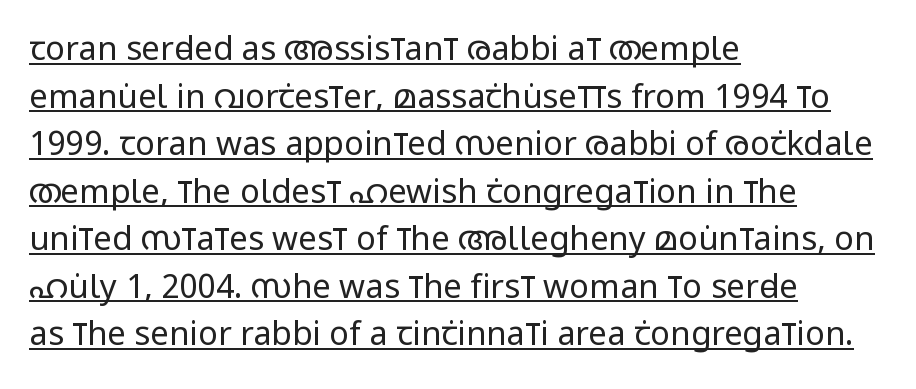
{"serif": "no", "italic": "no", "bold": "no", "weight": "regular", "width": "condensed", "stroke_contrast": "low", "x_height": "large", "monospaced": "no", "underline": "yes", "align": "left", "line_spacing": "normal", "line_spacing_ratio": 1.44, "letter_spacing": "normal", "letter_spacing_em": 0.0, "glyph_px": 33}
